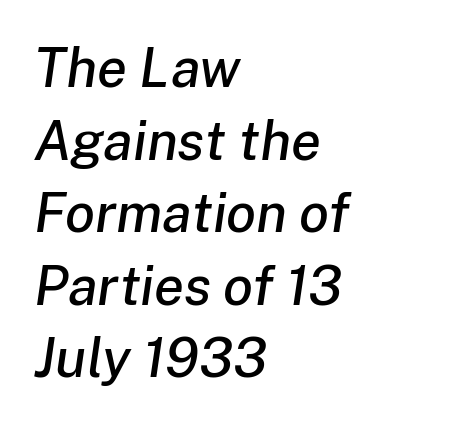
The letters sit at their default tracking, neither squeezed nor spread. An italicized treatment has been applied to the whole sample. The lines in this sample share a left origin and differ only in where they stop. Just letters on the line, the space beneath them empty.
